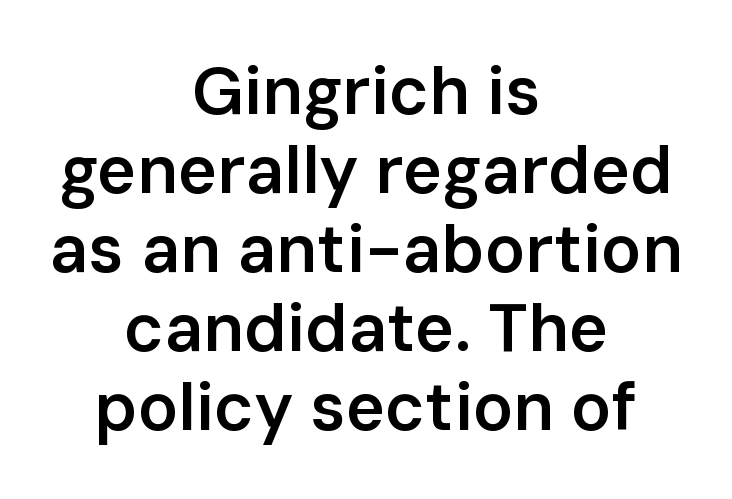
The image shows 67 px semibold sans-serif type, upright; set centered, line spacing 1.18x, normal letter spacing, not underlined; low stroke contrast and a medium x-height.
